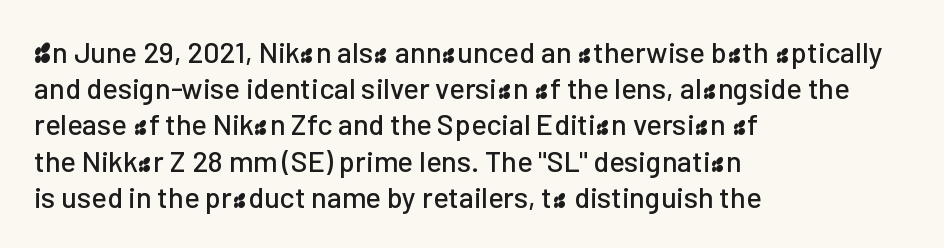
The image shows 29 px sans-serif type, upright; set left-aligned, normal line spacing (1.25x), normal letter spacing, not underlined; low stroke contrast and a medium x-height.
